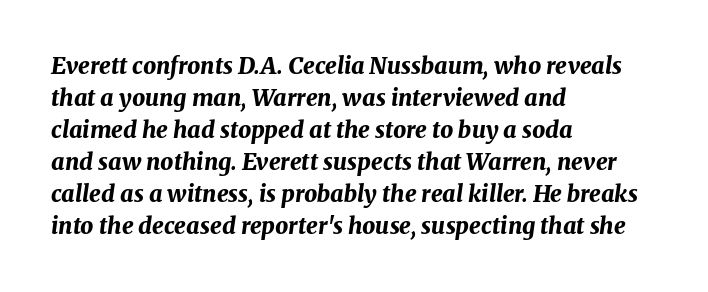
Q: Is the text bold? A: Yes.
Q: Is the text italic (slanted)? A: Yes, it leans right by about 8 degrees.
Q: Is the text underlined? A: No.
Q: How is the paragraph aligned? A: Left-aligned.
Q: Is the spacing between letters normal or unusually wide? A: Normal.
Q: Is the spacing between lines tight, normal or loose? A: Normal.
